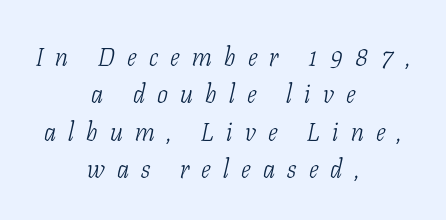
The image shows 26 px text type, italic (leaning right); set centered, normal line spacing (1.44x), unusually wide letter spacing (+0.47 em), not underlined.
